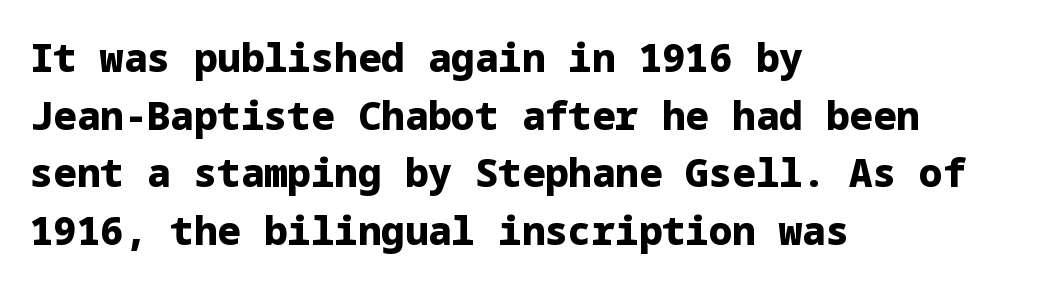
Leading matches the norm, producing a regular column. Unmarked baselines from the first word to the last. Strong, thick strokes mark this as bold type. The text was rendered using a sans face with plain stroke endings.
